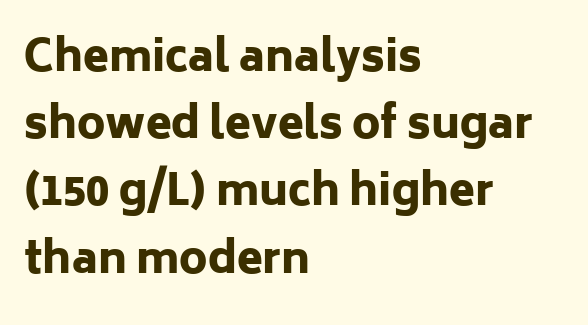
{"serif": "no", "italic": "no", "bold": "yes", "weight": "heavy", "width": "normal", "stroke_contrast": "low", "x_height": "medium", "monospaced": "no", "underline": "no", "align": "left", "line_spacing": "normal", "line_spacing_ratio": 1.6, "letter_spacing": "normal", "letter_spacing_em": 0.0, "glyph_px": 42}
